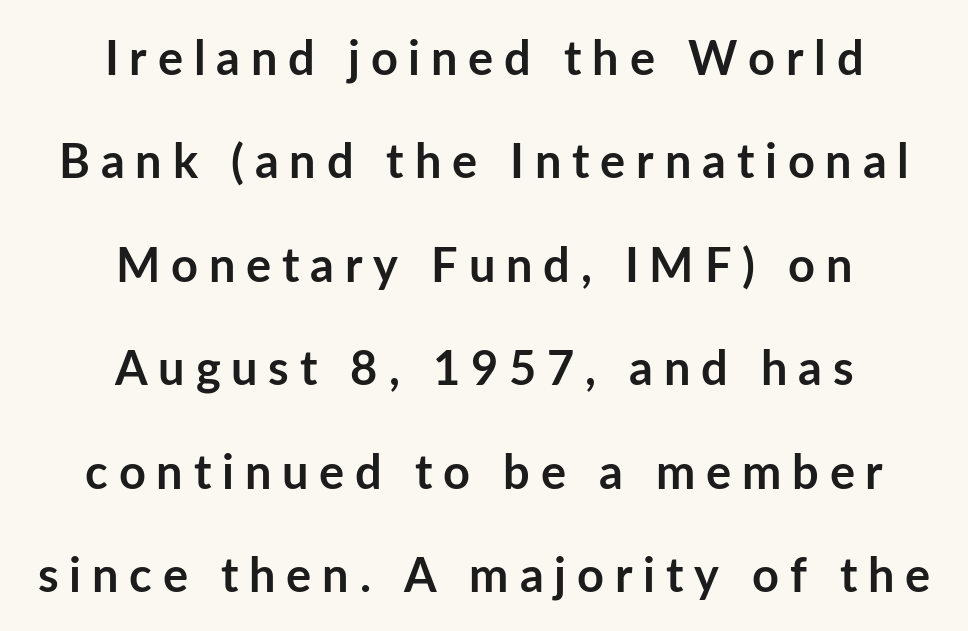
Q: Is the text bold? A: Yes.
Q: Is the text italic (slanted)? A: No, it is upright.
Q: Is the typeface a serif or a sans-serif typeface? A: Sans-serif.
Q: Is the text underlined? A: No.
Q: How is the paragraph aligned? A: Centered.
Q: Is the spacing between letters normal or unusually wide? A: Unusually wide.
Q: Is the spacing between lines tight, normal or loose? A: Loose.
Q: Width (condensed, normal, or wide)? A: Normal.
Q: Stroke contrast? A: Low.
Q: x-height? A: Medium.
Q: Monospaced? A: No.
